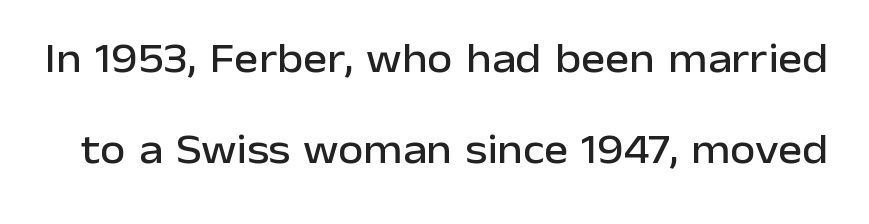
The image shows 41 px sans-serif type, upright; set loose line spacing (2.22x), normal letter spacing, not underlined; low stroke contrast and a medium x-height.
